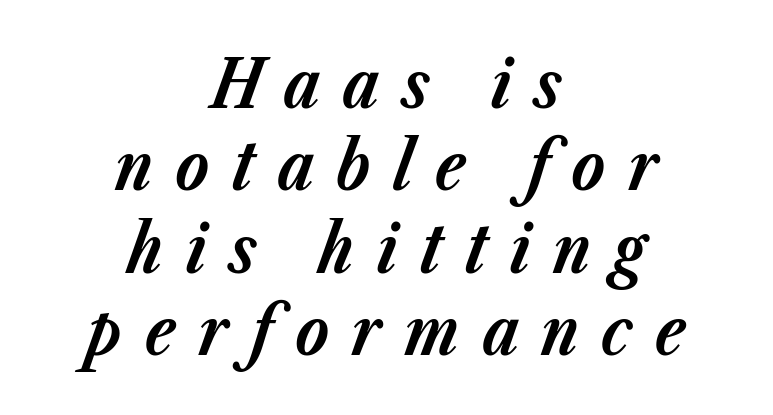
The tracking reads as deliberately expanded to a designer's eye. Tall strokes in this sample are angled rather than plumb. The passage is arranged like a title page — every line centered. Rule under the text: the space is simply empty. The face used here is proportionally spaced, like ordinary book or web type.
